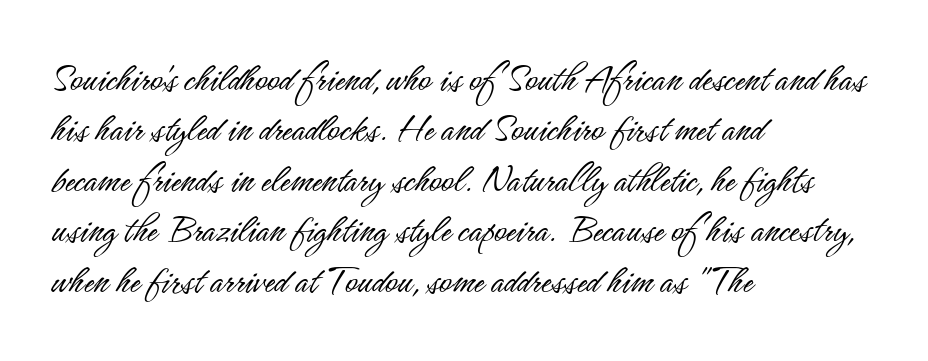
Q: Is the text bold? A: No.
Q: Is the text italic (slanted)? A: Yes.
Q: Is the typeface a serif or a sans-serif typeface? A: Sans-serif.
Q: Is the text underlined? A: No.
Q: How is the paragraph aligned? A: Left-aligned.
Q: Is the spacing between letters normal or unusually wide? A: Normal.
Q: Width (condensed, normal, or wide)? A: Condensed.
Q: Stroke contrast? A: Low.
Q: x-height? A: Small.
Q: Monospaced? A: No.
